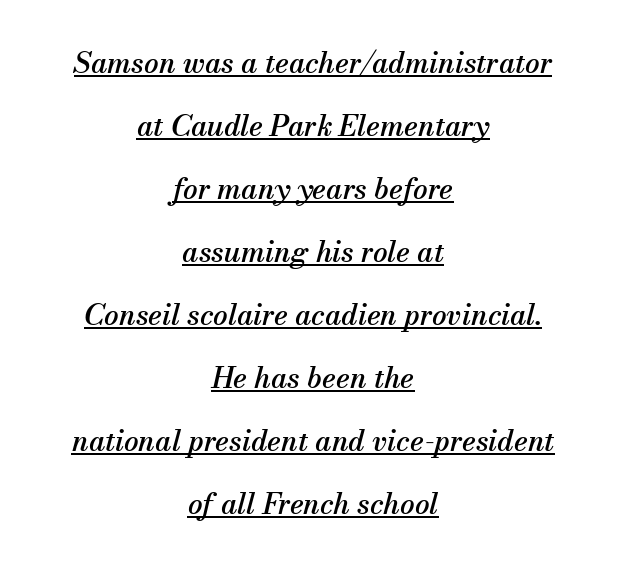
Does the lettering tilt? It does — this is italic. This sample has the flowing, uneven cadence of proportional lettering. A baseline rule has been typeset under these characters. The lines in this sample share a center point and differ in where they start and stop. Inter-character spacing is left at the font's built-in metrics. Loosely led — the rows are spread out.
